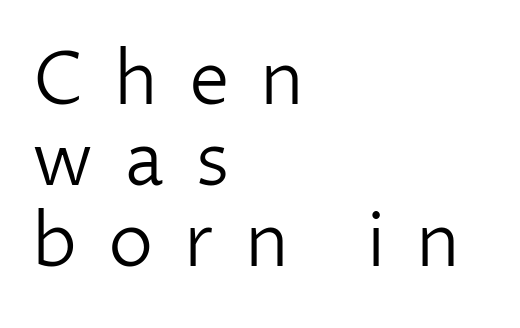
The rendering uses a small line-height, squeezing the rows. Every character sits straight up, as roman type does. This sample uses a sans-serif face. Caption: face not bold, strokes unweighted. The passage shown is typed in a proportional face where columns would drift.
